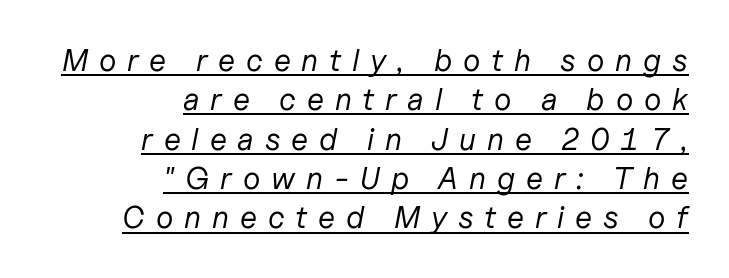
The lettering is marked with a stroke running underneath it. The glyphs look as if they've been sheared to an angle. Successive baselines arrive at the customary interval. Spacing verdict: proportional, widths tailored to each character. This rendering uses right alignment, leaving the left contour irregular.
